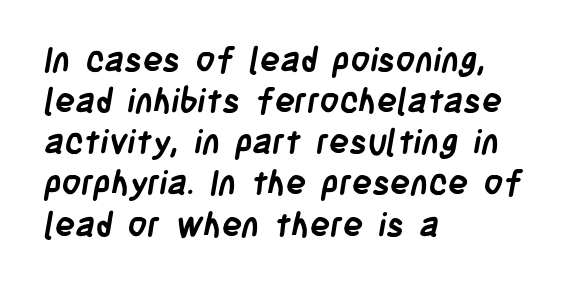
Decoration check: the copy has no underline. This rendering employs a face without finishing strokes, i.e., a sans-serif. A student would call this left alignment; a typographer would say flush left, rag right. Words appear dense and cohesive because spacing is normal. A typesetter would call this proportional, since set widths differ per character. The rendering uses a bold face; every stroke is thick and dark.
